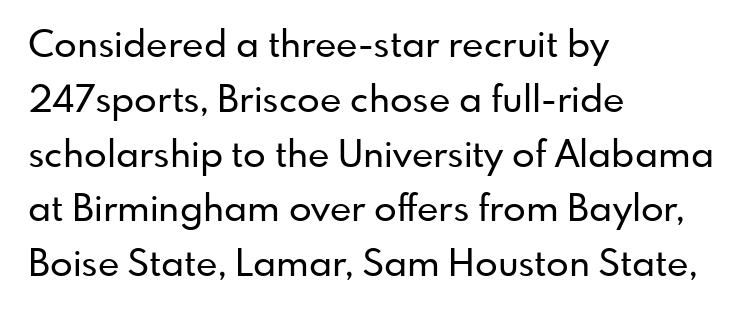
{"serif": "no", "italic": "no", "width": "normal", "stroke_contrast": "low", "x_height": "small", "monospaced": "no", "underline": "no", "align": "left", "line_spacing": "normal", "line_spacing_ratio": 1.48, "letter_spacing": "normal", "letter_spacing_em": 0.0, "glyph_px": 37}
